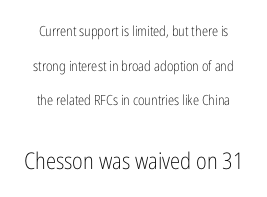
Notice the wide empty band between every row — that's loose leading. Upright lettering throughout. Weight: in the light-to-regular range. Look at the glyph heights: the lower group is clearly the bigger setting. Descender tails drop into unmarked territory.
